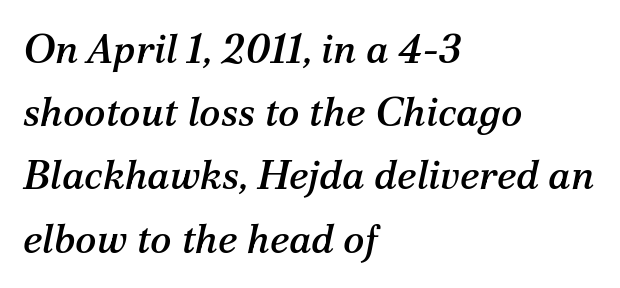
Quick note: italic. What stands out about the letter spacing? Nothing — it is the standard amount. Varying glyph widths throughout — classic text-font behaviour. Are there feet on the stems? There are — it's a serif.
